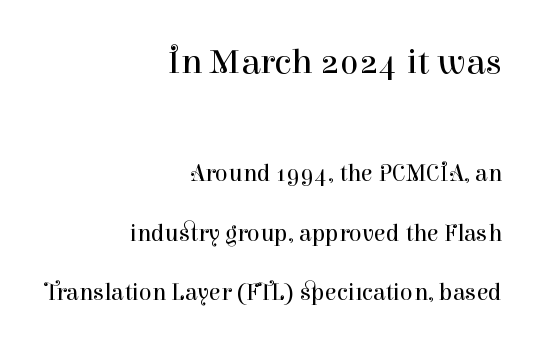
Q: Is the text bold? A: No.
Q: Is the text italic (slanted)? A: No, it is upright.
Q: Is the typeface a serif or a sans-serif typeface? A: Serif.
Q: Is the text underlined? A: No.
Q: How is the paragraph aligned? A: Right-aligned.
Q: Is the spacing between letters normal or unusually wide? A: Normal.
Q: Is the spacing between lines tight, normal or loose? A: Loose.
Q: Which block of text is set in a larger size, the first (top) or the second (bottom)? A: The first (top) one.
Q: Width (condensed, normal, or wide)? A: Normal.
Q: Stroke contrast? A: High.
Q: x-height? A: Medium.
Q: Monospaced? A: No.
